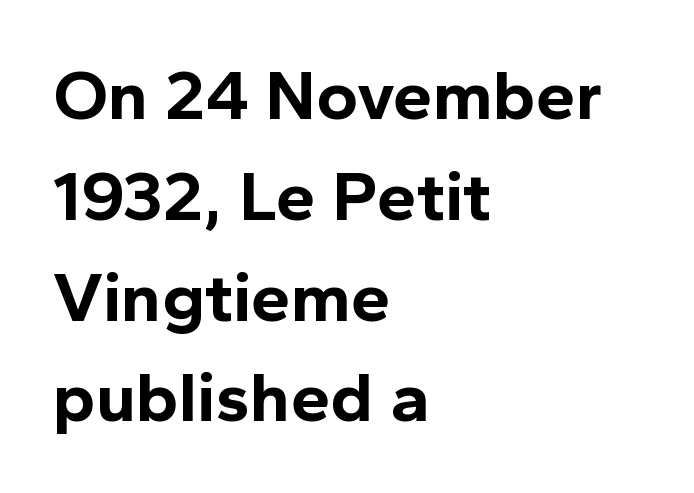
The image shows 71 px bold sans-serif type, upright; set left-aligned, normal line spacing (1.42x), normal letter spacing, not underlined; a medium x-height.
